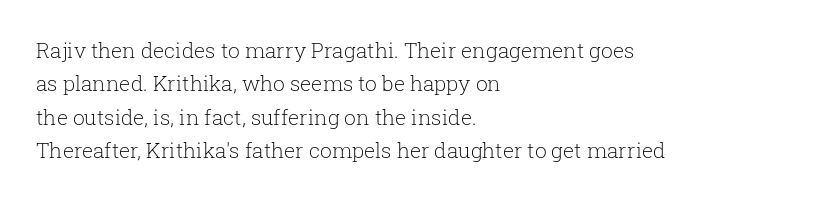
{"italic": "no", "bold": "no", "underline": "no", "align": "left", "line_spacing": "normal", "line_spacing_ratio": 1.59, "letter_spacing": "normal", "letter_spacing_em": 0.0, "glyph_px": 21}
